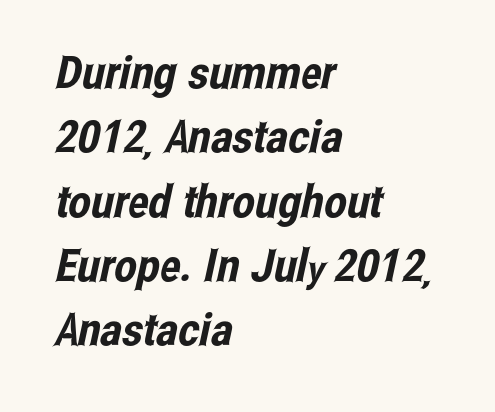
The image shows 45 px condensed sans-serif type; set left-aligned, normal line spacing (1.43x), normal letter spacing, not underlined; low stroke contrast and a medium x-height.
